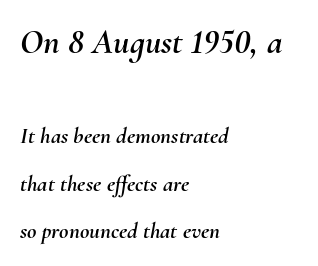
The image shows 35 px text type, italic (leaning right); set left-aligned, loose line spacing (2.08x), normal letter spacing, not underlined; the first (top) block is 1.52x larger; medium stroke contrast and a small x-height.
